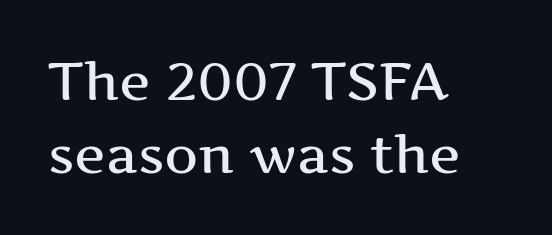
The face used here is rendered with its standard letterfit. These lines were composed using upright roman letters. In terms of letterform style, serifs are clearly present. Proportional: the letters do not fall into vertical columns. Regular leading.
